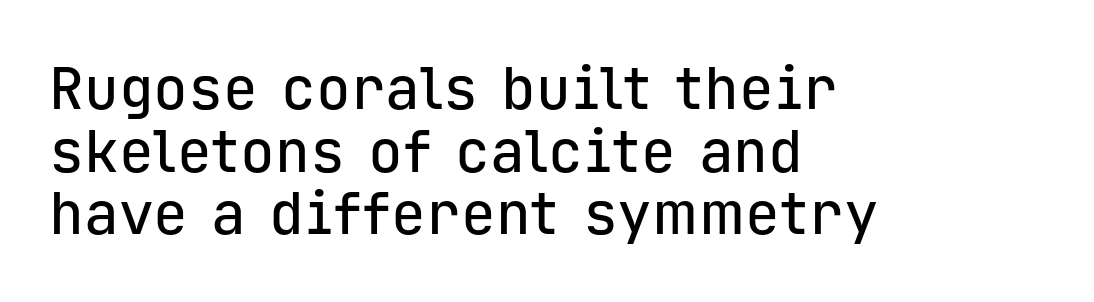
{"serif": "no", "italic": "no", "width": "normal", "stroke_contrast": "low", "x_height": "medium", "monospaced": "yes", "underline": "no", "align": "left", "line_spacing": "tight", "line_spacing_ratio": 1.08, "letter_spacing": "normal", "letter_spacing_em": 0.0, "glyph_px": 58}
